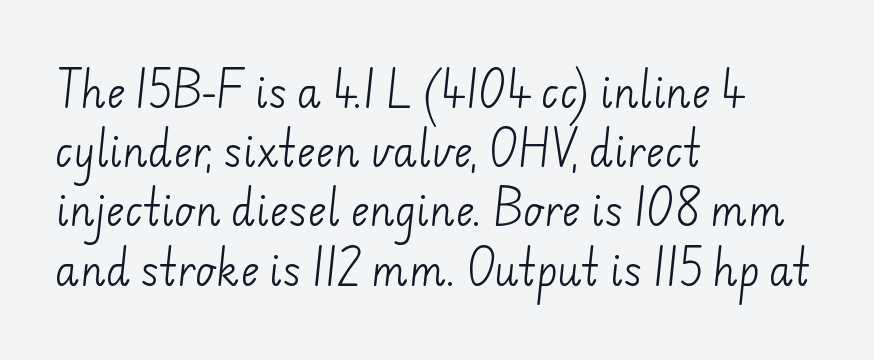
Q: Is the text bold? A: No.
Q: Is the typeface a serif or a sans-serif typeface? A: Sans-serif.
Q: Is the text underlined? A: No.
Q: How is the paragraph aligned? A: Left-aligned.
Q: Is the spacing between letters normal or unusually wide? A: Normal.
Q: Is the spacing between lines tight, normal or loose? A: Normal.
Q: Width (condensed, normal, or wide)? A: Normal.
Q: Stroke contrast? A: Low.
Q: x-height? A: Small.
Q: Monospaced? A: No.
